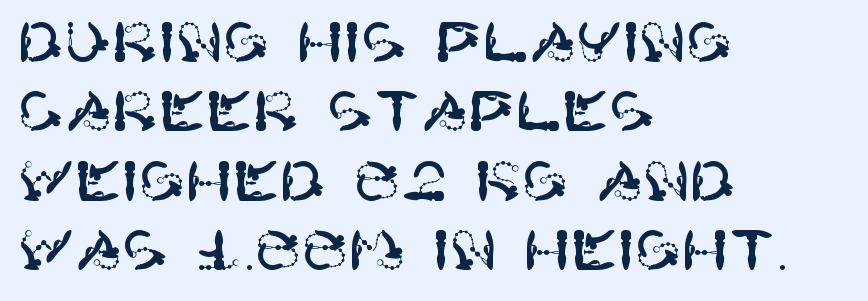
Typographically, this falls in the sans-serif category. Upright lettering throughout. Caption: standard tracking, unaltered. Caption: multi-line text, flush left, ragged right. Glance below the letters and you will spot only blank space.
